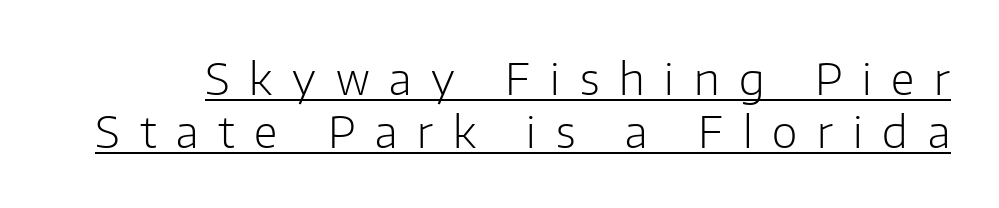
Looks like someone drew a line under every word here. Bold? No — there's no thickening of the strokes. Rendered with straight, roman letterforms. Is this a fixed-width face? No — the glyphs have proportional, varying widths. Words appear elongated and porous because spacing is wide.
